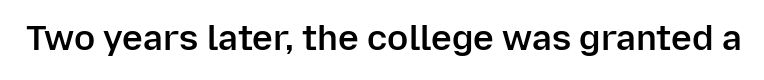
The image shows 35 px semibold sans-serif type, upright; set normal letter spacing, not underlined; low stroke contrast and a medium x-height.
